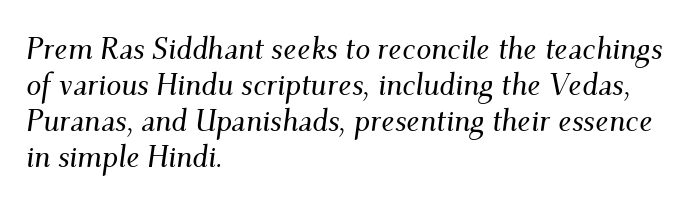
Q: Is the text italic (slanted)? A: Yes, it leans right by about 9 degrees.
Q: Is the typeface a serif or a sans-serif typeface? A: Serif.
Q: Is the text underlined? A: No.
Q: How is the paragraph aligned? A: Left-aligned.
Q: Is the spacing between letters normal or unusually wide? A: Normal.
Q: Width (condensed, normal, or wide)? A: Normal.
Q: Stroke contrast? A: Medium.
Q: x-height? A: Small.
Q: Monospaced? A: No.
